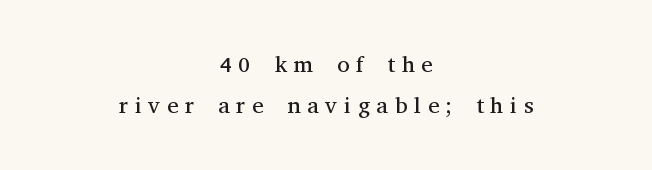
The lines are quadded center. No chunkiness to these letters — they're not bold. Anything drawn beneath the words? Only blank space. In terms of letterspacing, this is a distinctly airy, spread setting.
